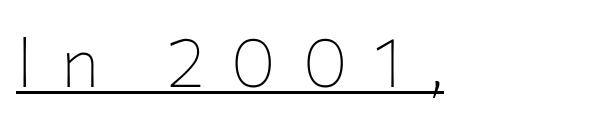
Q: Is the text bold? A: No.
Q: Is the text italic (slanted)? A: No, it is upright.
Q: Is the typeface a serif or a sans-serif typeface? A: Sans-serif.
Q: Is the text underlined? A: Yes.
Q: Is the spacing between letters normal or unusually wide? A: Unusually wide.
Q: Width (condensed, normal, or wide)? A: Normal.
Q: Stroke contrast? A: Low.
Q: x-height? A: Medium.
Q: Monospaced? A: No.
